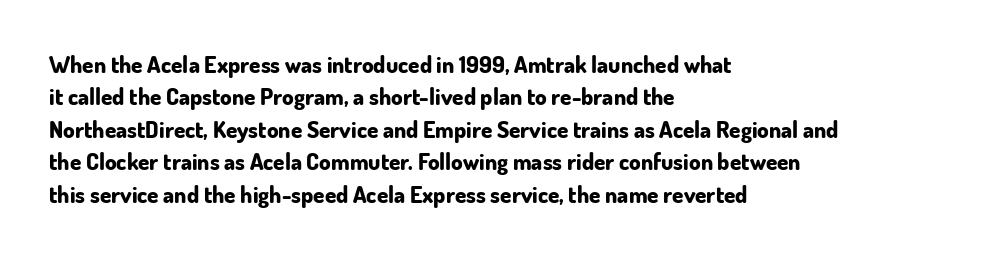
{"italic": "no", "bold": "yes", "underline": "no", "align": "left", "line_spacing": "normal", "line_spacing_ratio": 1.41, "letter_spacing": "normal", "letter_spacing_em": 0.0, "glyph_px": 23}
